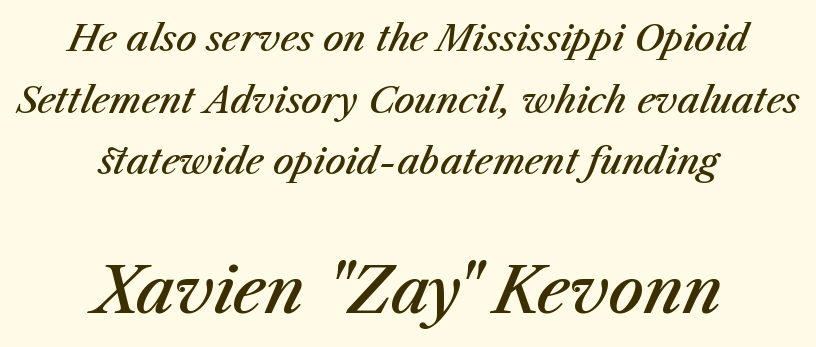
{"italic": "yes", "lean": "right", "slant_degrees": 23, "bold": "semi", "weight": "semibold", "width": "normal", "stroke_contrast": "medium", "x_height": "medium", "monospaced": "no", "underline": "no", "align": "center", "line_spacing_ratio": 1.71, "letter_spacing": "normal", "letter_spacing_em": 0.0, "larger_block": "second", "size_ratio": 1.75, "glyph_px": 63}
